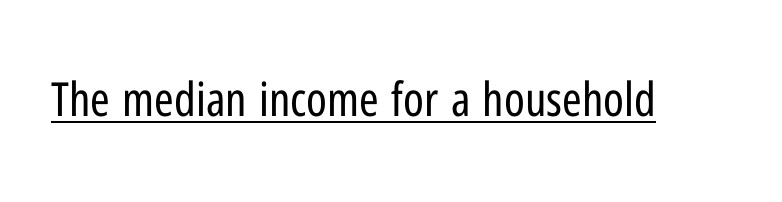
Q: Is the text bold? A: No.
Q: Is the text italic (slanted)? A: No, it is upright.
Q: Is the typeface a serif or a sans-serif typeface? A: Sans-serif.
Q: Is the text underlined? A: Yes.
Q: Is the spacing between letters normal or unusually wide? A: Normal.
Q: Width (condensed, normal, or wide)? A: Condensed.
Q: Stroke contrast? A: Low.
Q: x-height? A: Medium.
Q: Monospaced? A: No.
